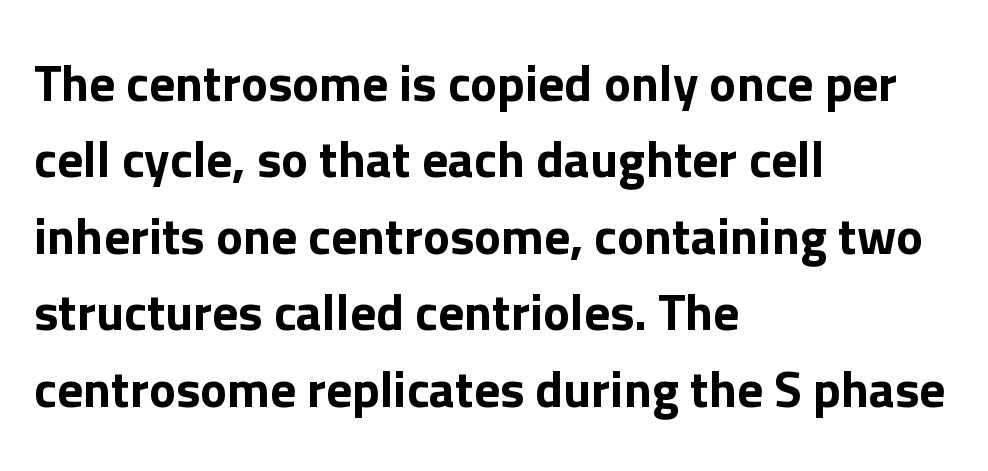
Q: Is the text italic (slanted)? A: No, it is upright.
Q: Is the typeface a serif or a sans-serif typeface? A: Sans-serif.
Q: Is the text underlined? A: No.
Q: How is the paragraph aligned? A: Left-aligned.
Q: Is the spacing between letters normal or unusually wide? A: Normal.
Q: Is the spacing between lines tight, normal or loose? A: Normal.
Q: Width (condensed, normal, or wide)? A: Normal.
Q: Stroke contrast? A: Low.
Q: x-height? A: Medium.
Q: Monospaced? A: No.
